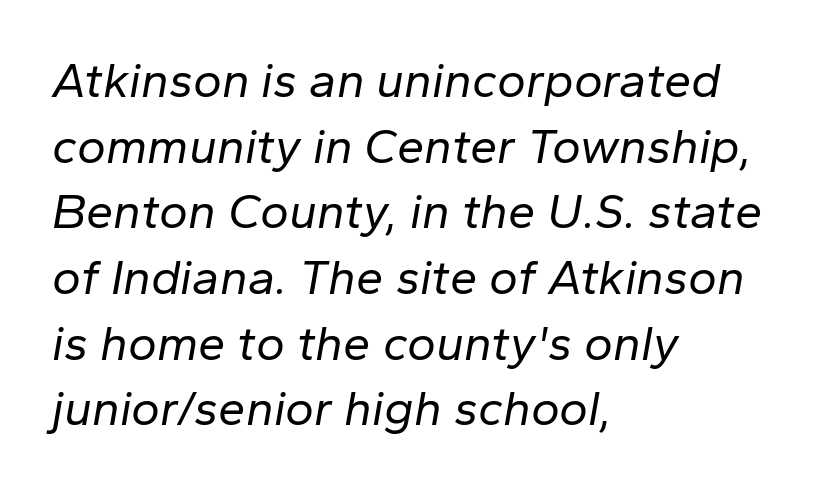
Q: Is the text bold? A: No.
Q: Is the text italic (slanted)? A: Yes, it leans right by about 10 degrees.
Q: Is the text underlined? A: No.
Q: How is the paragraph aligned? A: Left-aligned.
Q: Is the spacing between letters normal or unusually wide? A: Normal.
Q: Is the spacing between lines tight, normal or loose? A: Normal.
Q: Width (condensed, normal, or wide)? A: Normal.
Q: Stroke contrast? A: Low.
Q: x-height? A: Medium.
Q: Monospaced? A: No.
